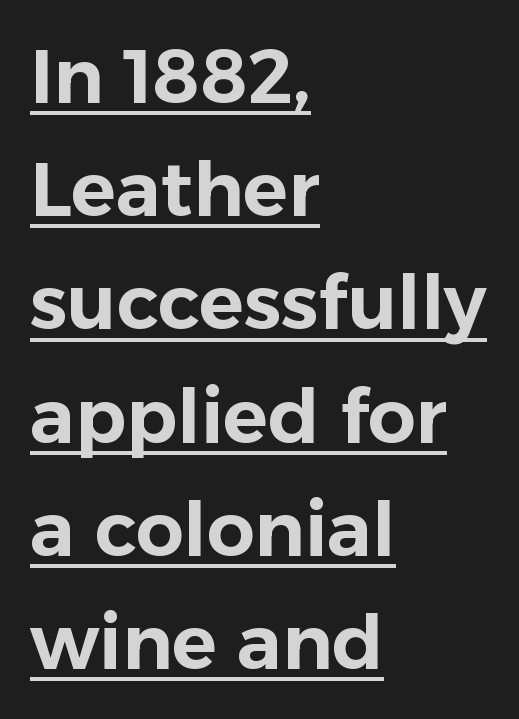
The image shows 75 px sans-serif type, upright; set left-aligned, normal line spacing (1.51x), normal letter spacing, underlined; low stroke contrast and a medium x-height.
